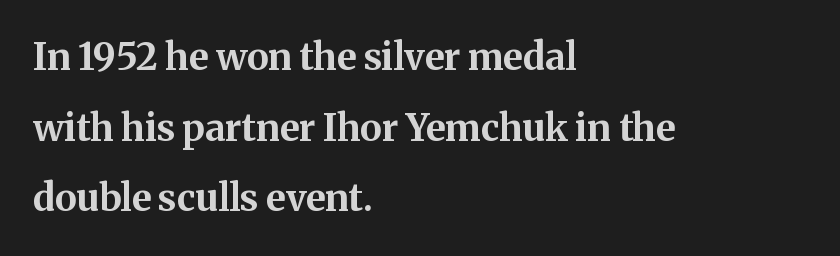
{"serif": "yes", "italic": "no", "bold": "yes", "weight": "bold", "width": "normal", "stroke_contrast": "medium", "x_height": "medium", "monospaced": "no", "underline": "no", "align": "left", "line_spacing": "loose", "line_spacing_ratio": 1.91, "letter_spacing": "normal", "letter_spacing_em": 0.0, "glyph_px": 37}
